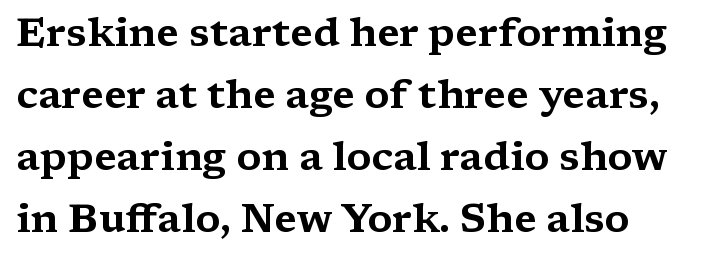
The face used here is proportionally spaced, like ordinary book or web type. Lines of text with bare space underneath. The characters display serif detailing at their extremities. The rows are spaced the way most documents space them. Does extra space separate the letters? No, they use regular spacing. When letters stand straight like this, we call the style roman or upright.
